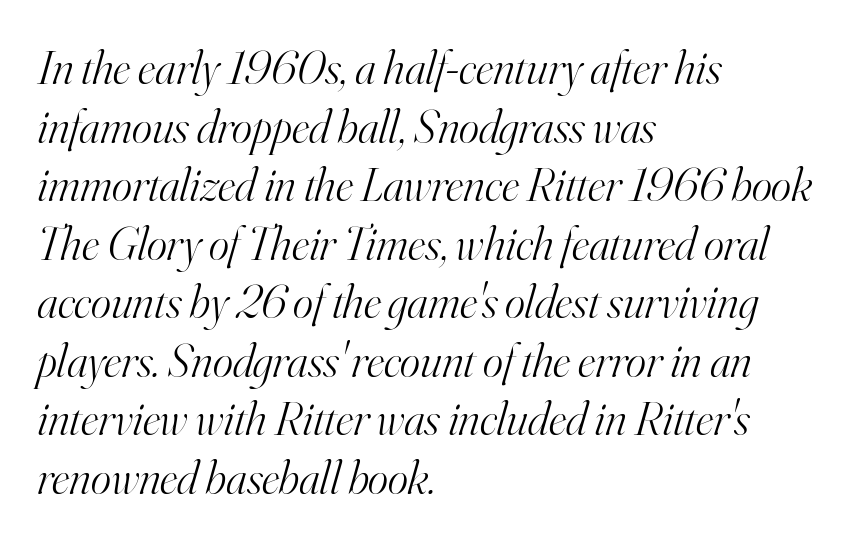
Q: Is the text bold? A: No.
Q: Is the text italic (slanted)? A: Yes, it leans right by about 16 degrees.
Q: Is the typeface a serif or a sans-serif typeface? A: Serif.
Q: Is the text underlined? A: No.
Q: How is the paragraph aligned? A: Left-aligned.
Q: Is the spacing between letters normal or unusually wide? A: Normal.
Q: Width (condensed, normal, or wide)? A: Normal.
Q: Stroke contrast? A: High.
Q: x-height? A: Small.
Q: Monospaced? A: No.
